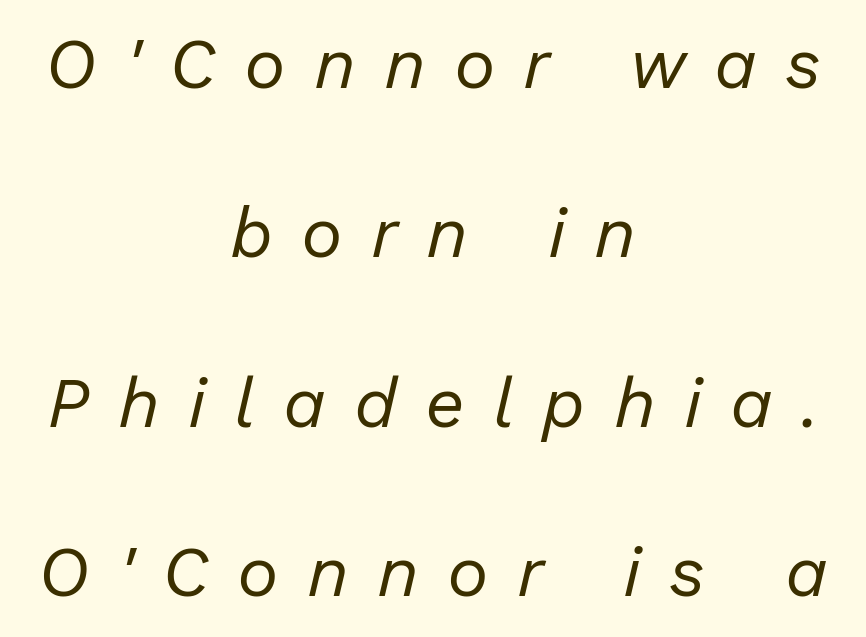
{"italic": "yes", "lean": "right", "slant_degrees": 13, "bold": "no", "weight": "regular", "width": "normal", "stroke_contrast": "low", "x_height": "medium", "monospaced": "no", "underline": "no", "align": "center", "line_spacing": "loose", "line_spacing_ratio": 2.42, "letter_spacing": "wide", "letter_spacing_em": 0.4, "glyph_px": 70}
